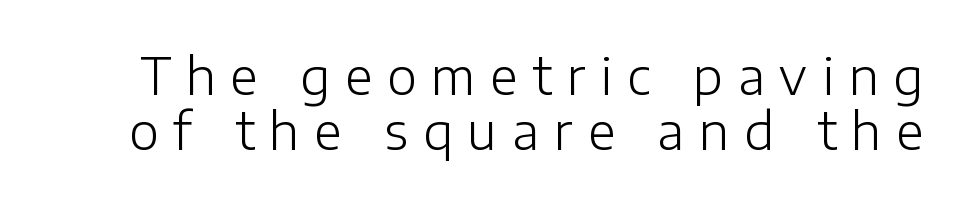
The image shows 50 px light sans-serif type, upright; set tight line spacing (1.11x), unusually wide letter spacing (+0.3 em), not underlined; low stroke contrast and a medium x-height.
